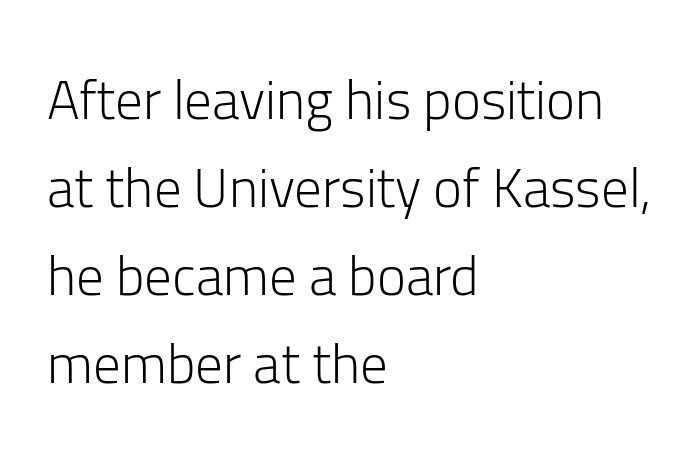
Q: Is the text bold? A: No.
Q: Is the text italic (slanted)? A: No, it is upright.
Q: Is the typeface a serif or a sans-serif typeface? A: Sans-serif.
Q: Is the text underlined? A: No.
Q: How is the paragraph aligned? A: Left-aligned.
Q: Is the spacing between letters normal or unusually wide? A: Normal.
Q: Is the spacing between lines tight, normal or loose? A: Normal.
Q: Width (condensed, normal, or wide)? A: Normal.
Q: Stroke contrast? A: Low.
Q: x-height? A: Medium.
Q: Monospaced? A: No.
